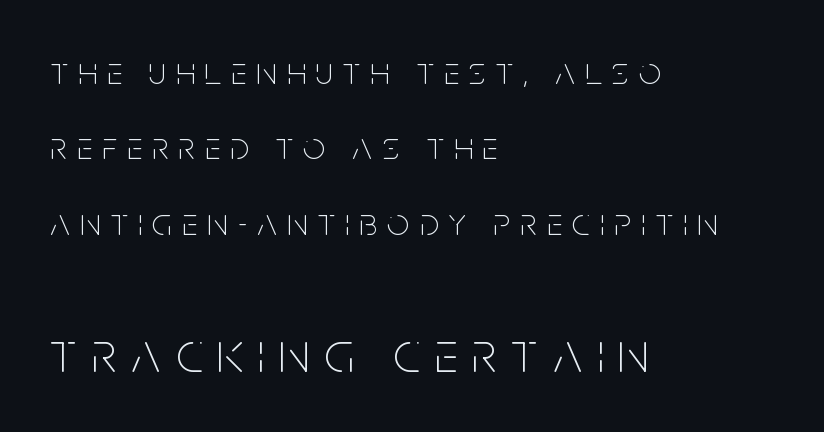
Q: Is the text bold? A: No.
Q: Is the text italic (slanted)? A: No, it is upright.
Q: Is the typeface a serif or a sans-serif typeface? A: Sans-serif.
Q: Is the text underlined? A: No.
Q: How is the paragraph aligned? A: Left-aligned.
Q: Is the spacing between letters normal or unusually wide? A: Unusually wide.
Q: Is the spacing between lines tight, normal or loose? A: Loose.
Q: Which block of text is set in a larger size, the first (top) or the second (bottom)? A: The second (bottom) one.
Q: Width (condensed, normal, or wide)? A: Condensed.
Q: Stroke contrast? A: Low.
Q: x-height? A: Large.
Q: Monospaced? A: No.
